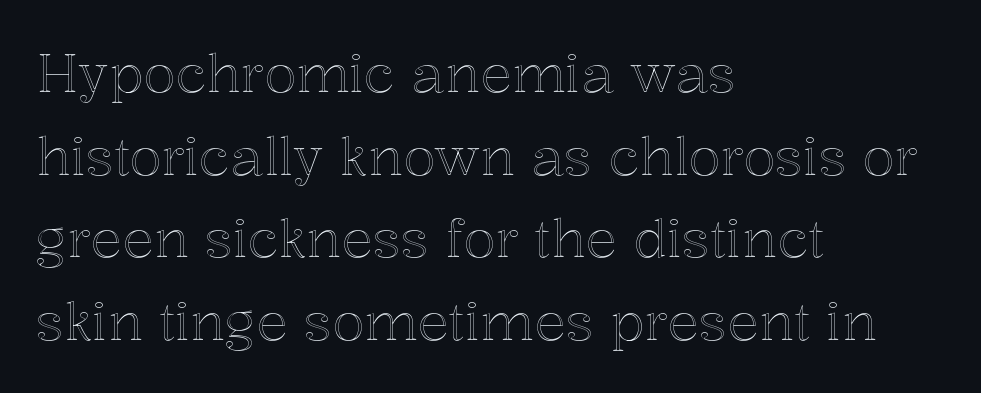
Line beginnings align vertically; line endings do not. Vertically, the passage feels balanced, rows spaced as you'd expect. You could call the tracking neutral — neither tight nor loose. The passage shown is typed in a proportional face where columns would drift.
